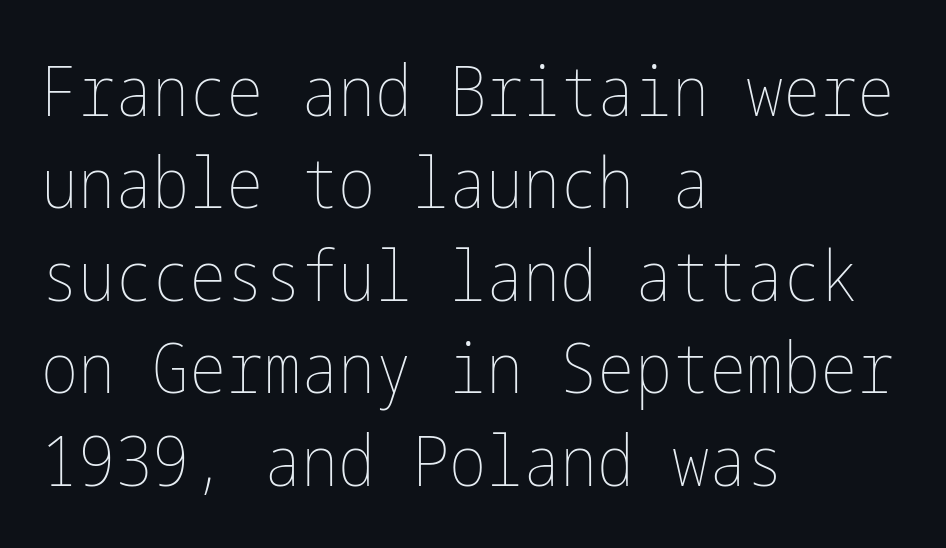
The gap between lines stays unmarked. Each new line begins a customary step beneath the previous one. Nothing heavy about these letters — not bold at all. Characters remain perfectly vertical along every line.
